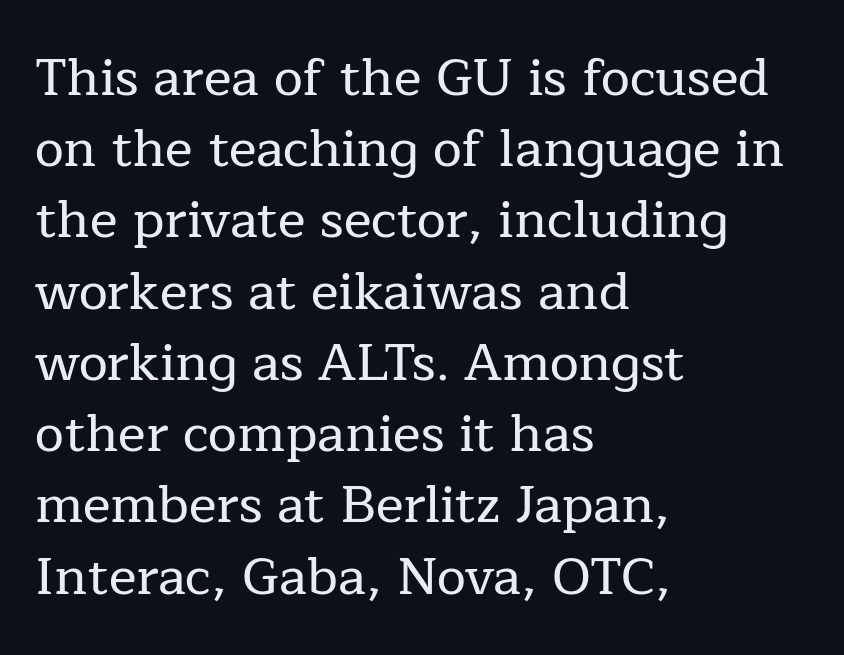
{"serif": "yes", "italic": "no", "width": "normal", "stroke_contrast": "low", "x_height": "medium", "monospaced": "no", "underline": "no", "align": "left", "line_spacing": "normal", "line_spacing_ratio": 1.37, "letter_spacing": "normal", "letter_spacing_em": 0.0, "glyph_px": 52}
